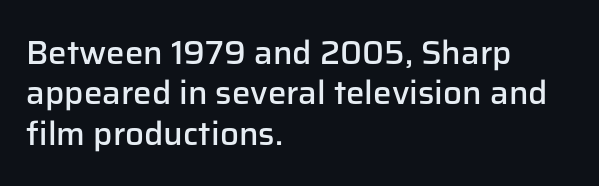
{"serif": "no", "italic": "no", "bold": "semi", "weight": "semibold", "width": "normal", "stroke_contrast": "low", "x_height": "medium", "monospaced": "no", "underline": "no", "align": "left", "line_spacing_ratio": 1.22, "letter_spacing": "normal", "letter_spacing_em": 0.0, "glyph_px": 33}
